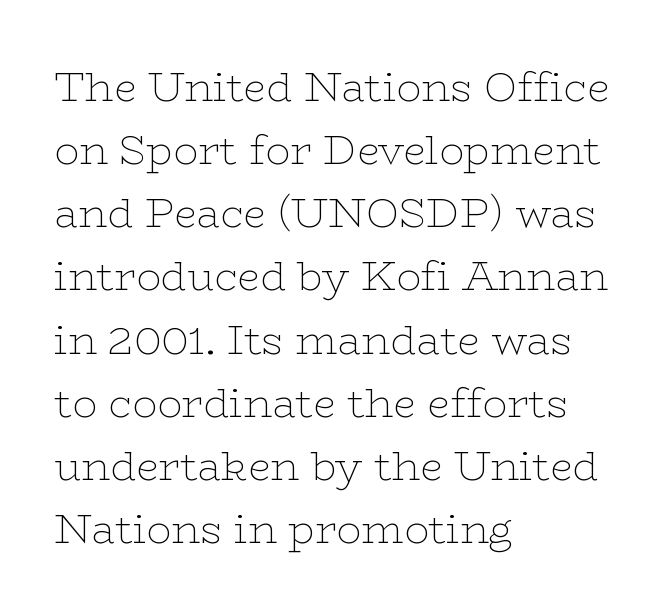
{"serif": "yes", "italic": "no", "bold": "no", "weight": "thin", "width": "wide", "stroke_contrast": "low", "x_height": "medium", "monospaced": "no", "underline": "no", "align": "left", "line_spacing": "normal", "line_spacing_ratio": 1.54, "letter_spacing": "normal", "letter_spacing_em": 0.0, "glyph_px": 41}
